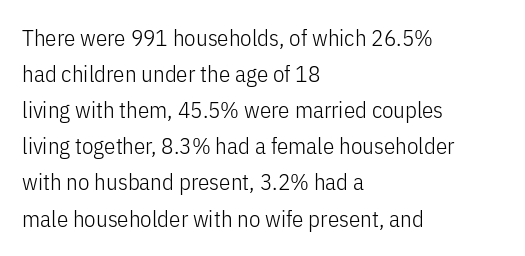
{"italic": "no", "bold": "no", "underline": "no", "align": "left", "line_spacing": "normal", "line_spacing_ratio": 1.57, "letter_spacing": "normal", "letter_spacing_em": 0.0, "glyph_px": 23}
